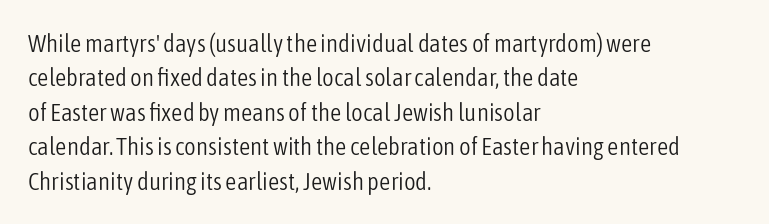
The image shows 25 px text type, upright; set left-aligned, normal line spacing (1.38x), normal letter spacing, not underlined.
